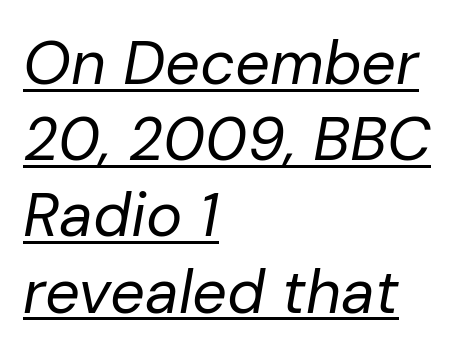
Q: Is the text bold? A: No.
Q: Is the text italic (slanted)? A: Yes, it leans right by about 10 degrees.
Q: Is the text underlined? A: Yes.
Q: How is the paragraph aligned? A: Left-aligned.
Q: Is the spacing between letters normal or unusually wide? A: Normal.
Q: Is the spacing between lines tight, normal or loose? A: Normal.
Q: Width (condensed, normal, or wide)? A: Normal.
Q: Stroke contrast? A: Low.
Q: x-height? A: Medium.
Q: Monospaced? A: No.
